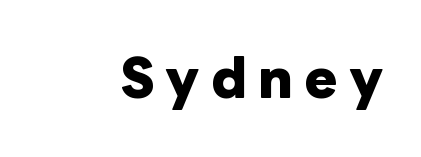
This sample uses expanded letter spacing, leaving extra air between glyphs. Note the varied advance widths — an 'i' is clearly narrower than an 'm'. Ordinary non-slanted type is in use. The strokes are fattened all the way to bold.
